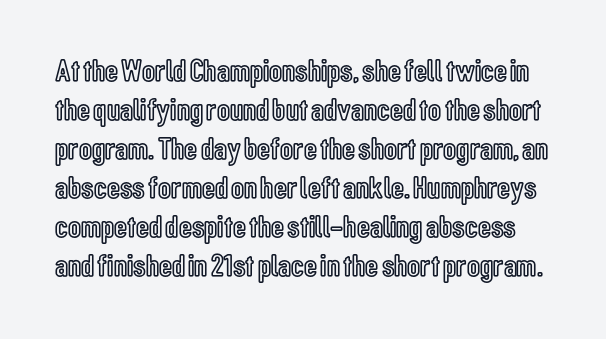
Q: Is the text italic (slanted)? A: No, it is upright.
Q: Is the text underlined? A: No.
Q: Is the spacing between letters normal or unusually wide? A: Normal.
Q: Width (condensed, normal, or wide)? A: Condensed.
Q: x-height? A: Medium.
Q: Monospaced? A: No.
